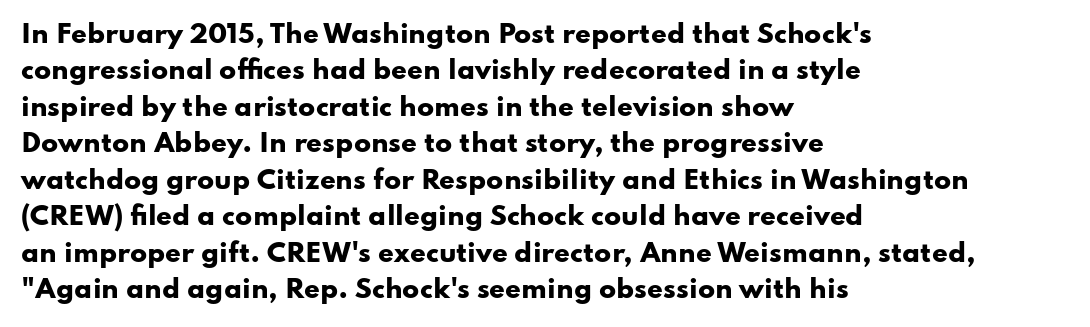
Q: Is the text bold? A: Yes.
Q: Is the text italic (slanted)? A: No, it is upright.
Q: Is the text underlined? A: No.
Q: How is the paragraph aligned? A: Left-aligned.
Q: Is the spacing between letters normal or unusually wide? A: Normal.
Q: Is the spacing between lines tight, normal or loose? A: Normal.
